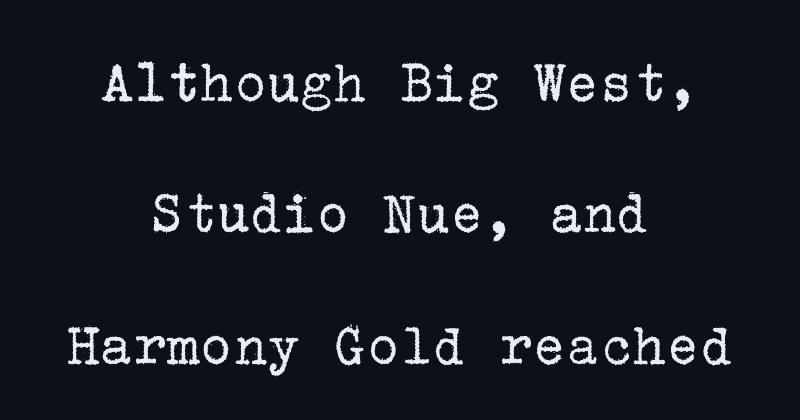
The image shows 62 px regular-weight serif type, upright; set centered, loose line spacing (2.12x), normal letter spacing, not underlined; low stroke contrast and a medium x-height.
